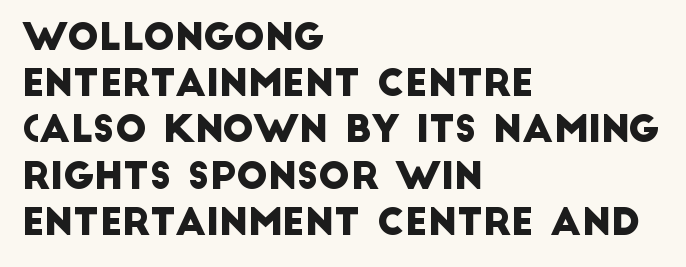
Q: Is the typeface a serif or a sans-serif typeface? A: Sans-serif.
Q: Is the text underlined? A: No.
Q: How is the paragraph aligned? A: Left-aligned.
Q: Is the spacing between letters normal or unusually wide? A: Normal.
Q: Is the spacing between lines tight, normal or loose? A: Normal.
Q: Width (condensed, normal, or wide)? A: Normal.
Q: Stroke contrast? A: Low.
Q: x-height? A: Large.
Q: Monospaced? A: No.
